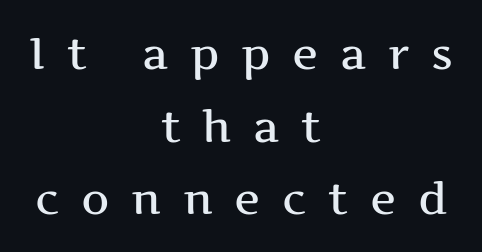
The image shows 44 px wide serif type, upright; set centered, normal line spacing (1.65x), unusually wide letter spacing (+0.49 em), not underlined; medium stroke contrast and a medium x-height.
